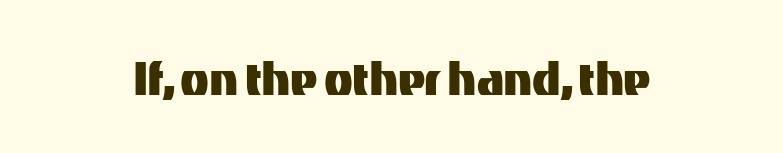
{"serif": "no", "italic": "no", "width": "normal", "stroke_contrast": "medium", "x_height": "medium", "monospaced": "no", "underline": "no", "align": "center", "letter_spacing": "normal", "letter_spacing_em": 0.0, "glyph_px": 59}
